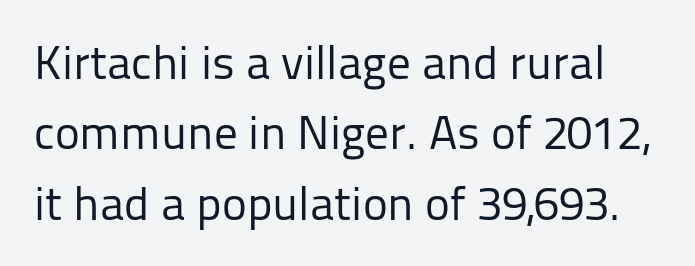
{"serif": "no", "italic": "no", "bold": "no", "weight": "regular", "width": "normal", "stroke_contrast": "low", "x_height": "medium", "monospaced": "no", "underline": "no", "line_spacing": "normal", "line_spacing_ratio": 1.5, "letter_spacing": "normal", "letter_spacing_em": 0.0, "glyph_px": 47}
